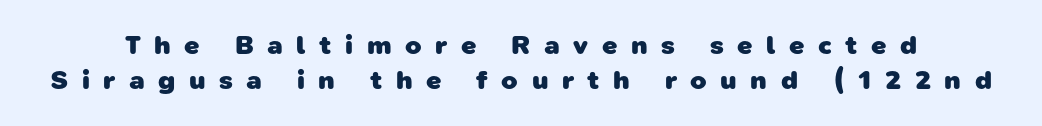
The image shows 27 px bold type; set normal line spacing (1.3x), unusually wide letter spacing (+0.5 em), not underlined.
